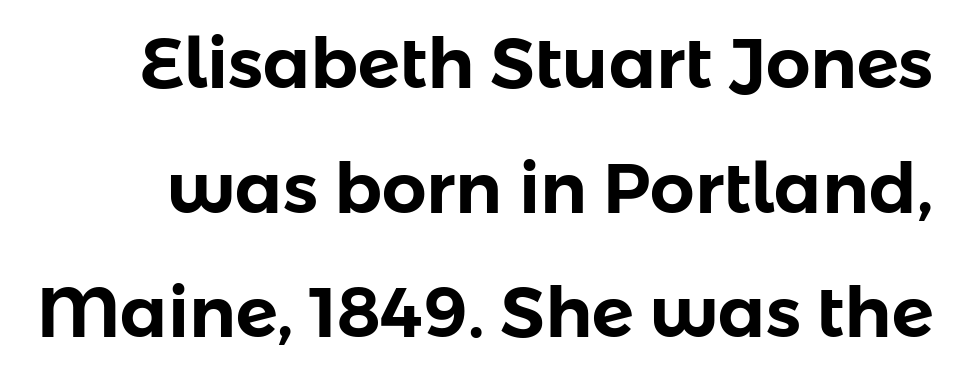
Each letter keeps its own natural width here, so spacing adapts to shape. Words appear dense and cohesive because spacing is normal. Characters remain perfectly vertical along every line. No word sits above an underline.
